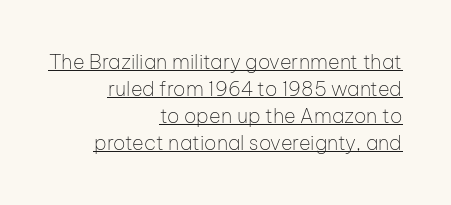
{"italic": "no", "bold": "no", "underline": "yes", "align": "right", "line_spacing": "normal", "line_spacing_ratio": 1.35, "letter_spacing": "normal", "letter_spacing_em": 0.0, "glyph_px": 20}
